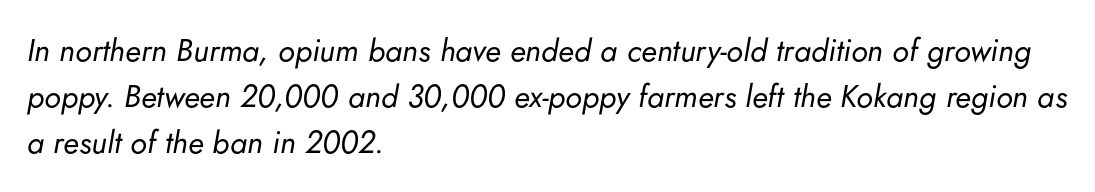
{"italic": "yes", "lean": "right", "slant_degrees": 5, "bold": "no", "weight": "regular", "width": "normal", "stroke_contrast": "low", "x_height": "small", "monospaced": "no", "underline": "no", "align": "left", "line_spacing": "normal", "line_spacing_ratio": 1.48, "letter_spacing": "normal", "letter_spacing_em": 0.0, "glyph_px": 31}
